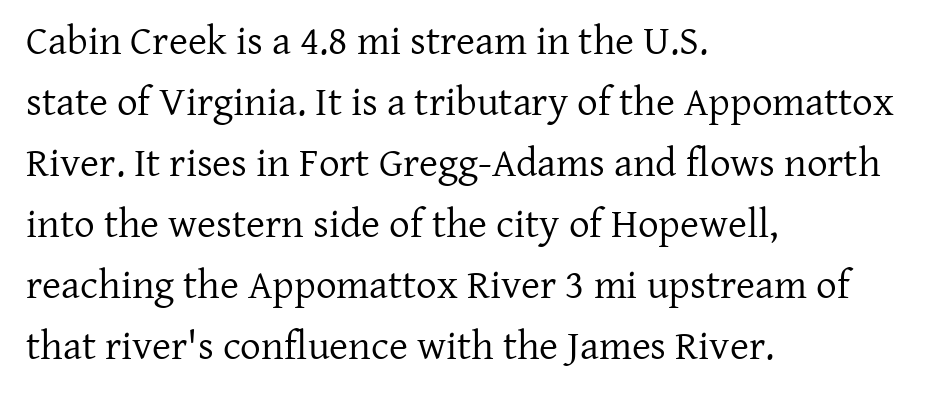
The image shows 41 px regular-weight serif type, upright; set left-aligned, normal line spacing (1.49x), normal letter spacing, not underlined; low stroke contrast and a medium x-height.
